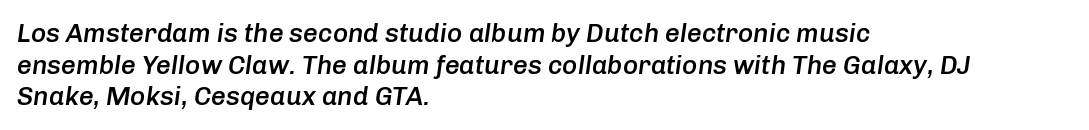
The image shows 26 px text type, italic (leaning right); set left-aligned, line spacing 1.22x, normal letter spacing, not underlined.
